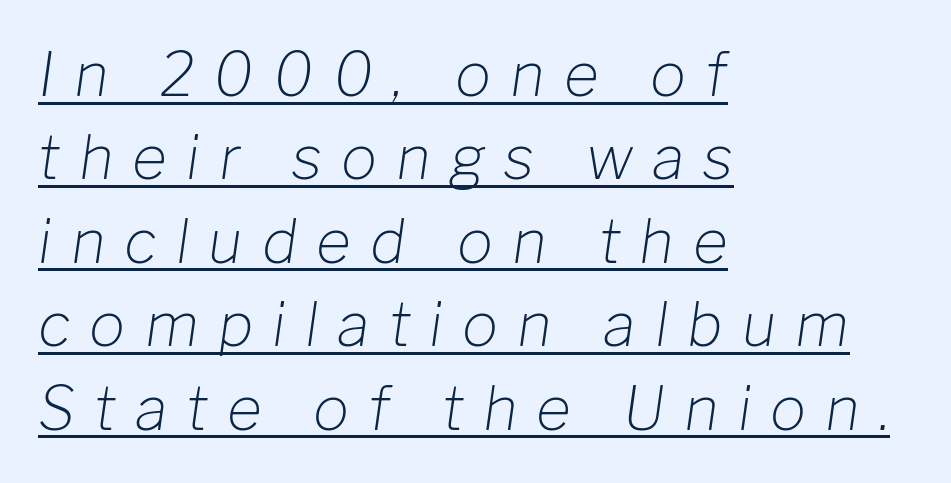
The image shows 60 px light type, italic (leaning right); set left-aligned, normal line spacing (1.39x), unusually wide letter spacing (+0.32 em), underlined; low stroke contrast and a medium x-height.
